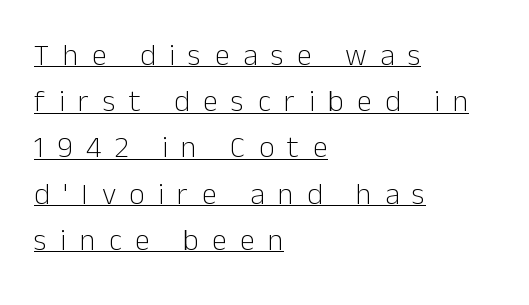
Q: Is the text bold? A: No.
Q: Is the text italic (slanted)? A: No, it is upright.
Q: Is the typeface a serif or a sans-serif typeface? A: Sans-serif.
Q: Is the text underlined? A: Yes.
Q: How is the paragraph aligned? A: Left-aligned.
Q: Is the spacing between letters normal or unusually wide? A: Unusually wide.
Q: Is the spacing between lines tight, normal or loose? A: Normal.
Q: Width (condensed, normal, or wide)? A: Normal.
Q: Stroke contrast? A: Low.
Q: x-height? A: Medium.
Q: Monospaced? A: No.
